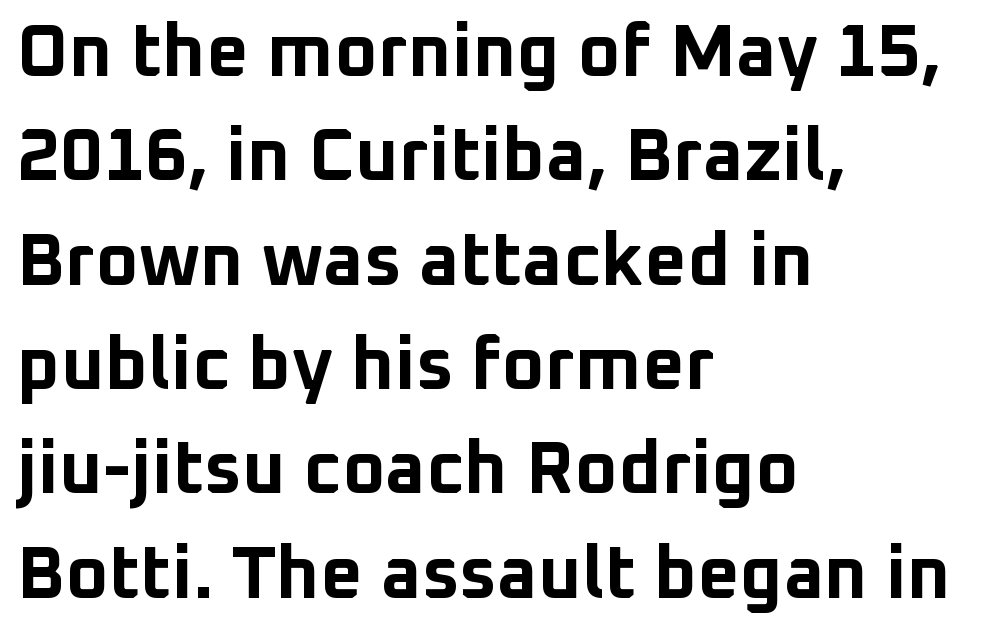
The image shows 74 px bold sans-serif type, upright; set left-aligned, normal line spacing (1.41x), normal letter spacing, not underlined; low stroke contrast and a medium x-height.
